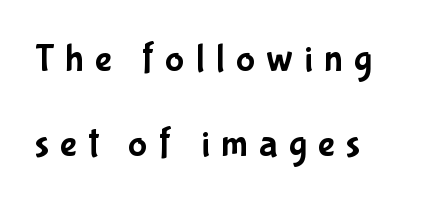
Q: Is the text italic (slanted)? A: No, it is upright.
Q: Is the typeface a serif or a sans-serif typeface? A: Sans-serif.
Q: Is the text underlined? A: No.
Q: How is the paragraph aligned? A: Left-aligned.
Q: Is the spacing between letters normal or unusually wide? A: Unusually wide.
Q: Is the spacing between lines tight, normal or loose? A: Loose.
Q: Width (condensed, normal, or wide)? A: Condensed.
Q: Stroke contrast? A: Low.
Q: x-height? A: Medium.
Q: Monospaced? A: No.
